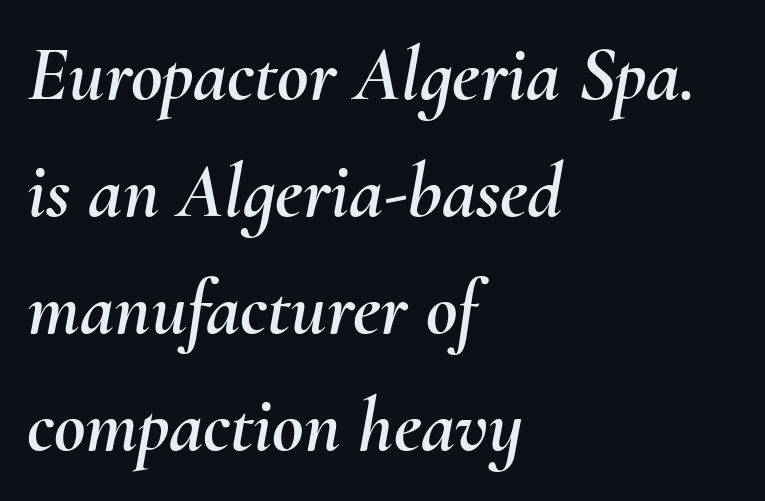
Q: Is the text italic (slanted)? A: Yes, it leans right by about 10 degrees.
Q: Is the text underlined? A: No.
Q: How is the paragraph aligned? A: Left-aligned.
Q: Is the spacing between letters normal or unusually wide? A: Normal.
Q: Is the spacing between lines tight, normal or loose? A: Normal.
Q: Width (condensed, normal, or wide)? A: Normal.
Q: Stroke contrast? A: Medium.
Q: x-height? A: Small.
Q: Monospaced? A: No.
